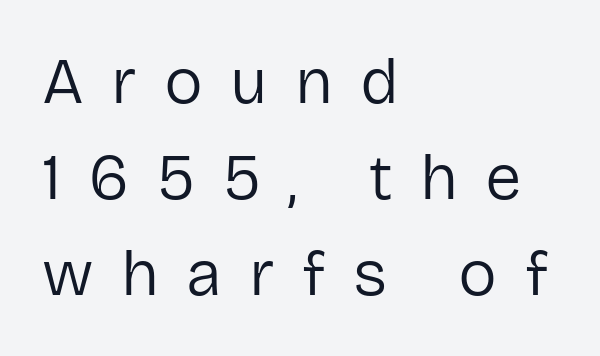
{"serif": "no", "italic": "no", "bold": "no", "weight": "regular", "width": "normal", "stroke_contrast": "low", "x_height": "medium", "monospaced": "no", "underline": "no", "align": "left", "line_spacing": "normal", "line_spacing_ratio": 1.48, "letter_spacing": "wide", "letter_spacing_em": 0.42, "glyph_px": 65}
